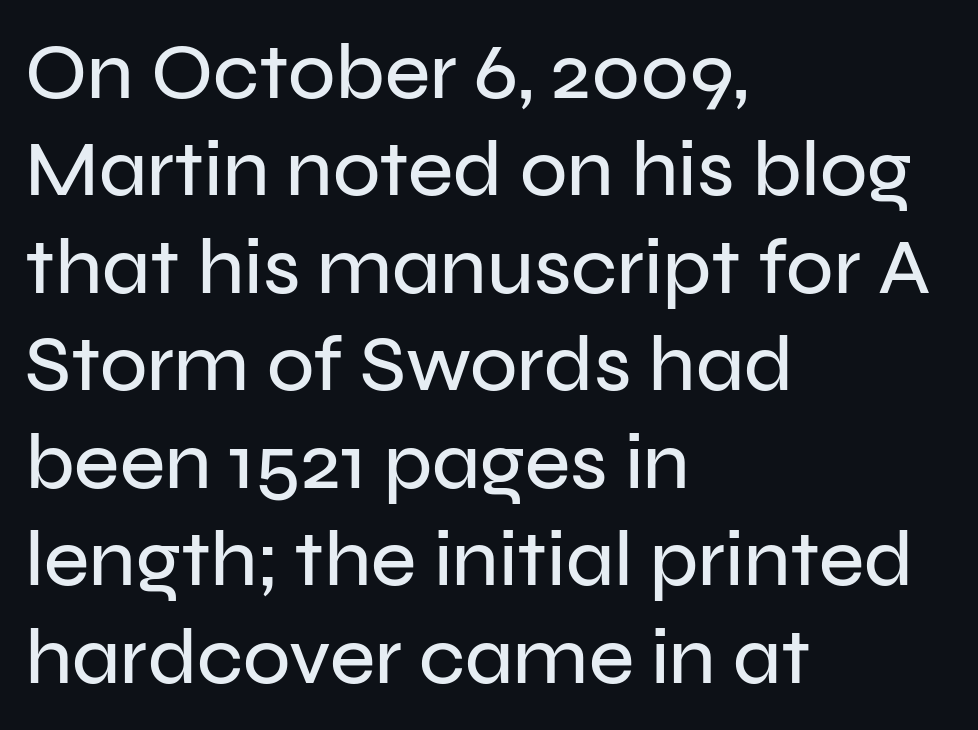
Anything drawn beneath the words? Only blank space. Every row of glyphs begins at an identical x-position on the left. This sample uses plain, unmodified letter spacing. This is roman type, the default non-slanted kind.
